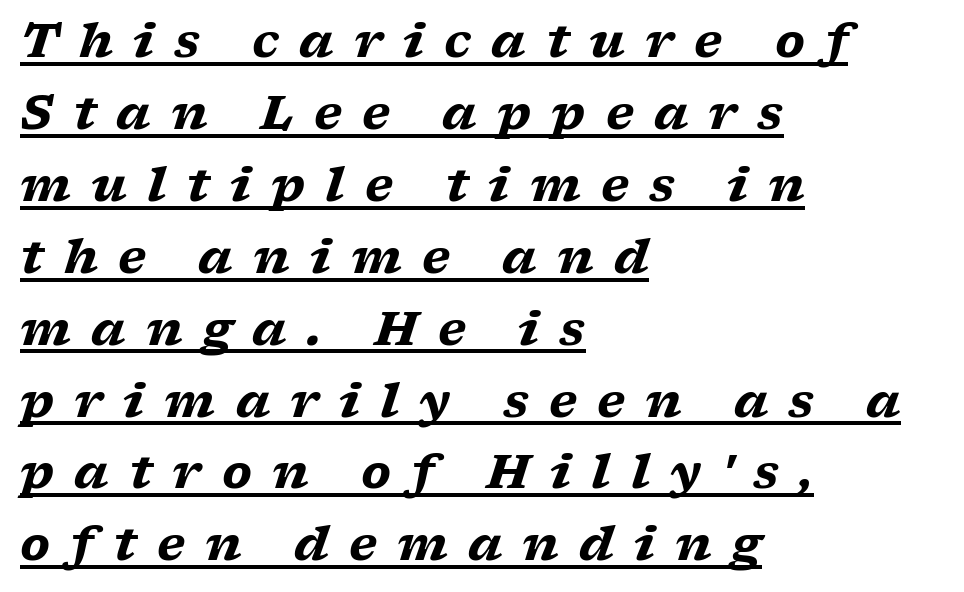
The image shows 47 px heavy, wide serif type, italic (leaning right); set left-aligned, normal line spacing (1.53x), unusually wide letter spacing (+0.43 em), underlined; low stroke contrast and a medium x-height.
